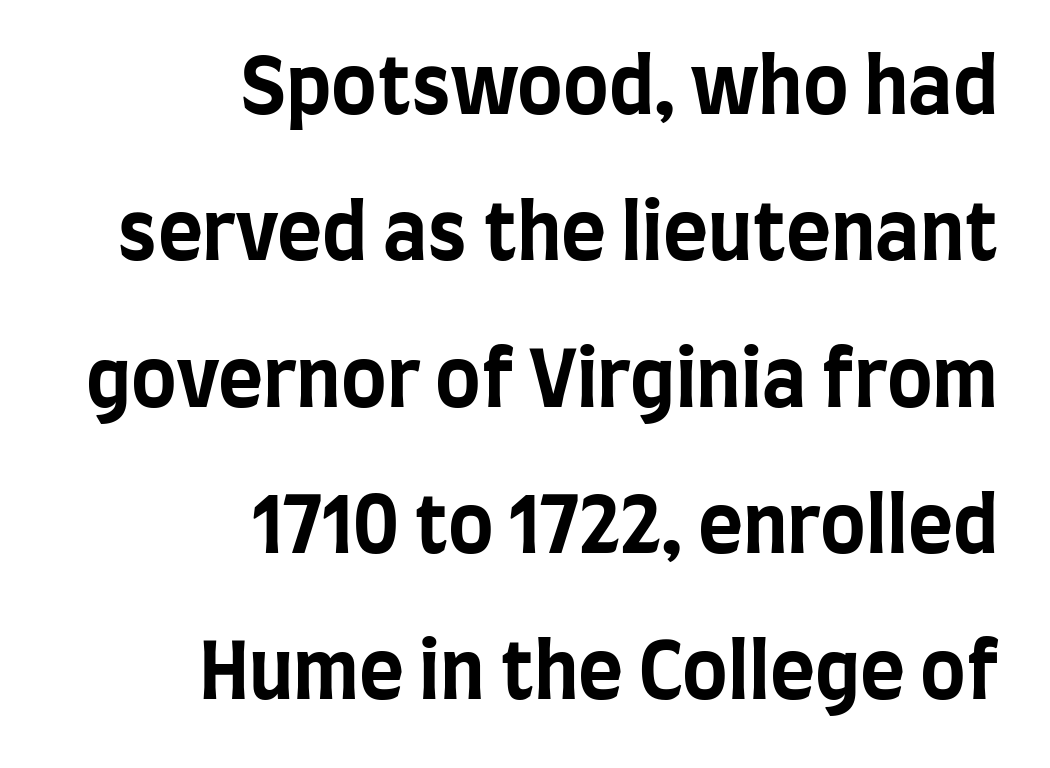
Q: Is the text bold? A: Yes.
Q: Is the text italic (slanted)? A: No, it is upright.
Q: Is the typeface a serif or a sans-serif typeface? A: Sans-serif.
Q: Is the text underlined? A: No.
Q: How is the paragraph aligned? A: Right-aligned.
Q: Is the spacing between letters normal or unusually wide? A: Normal.
Q: Is the spacing between lines tight, normal or loose? A: Loose.
Q: Width (condensed, normal, or wide)? A: Condensed.
Q: Stroke contrast? A: Low.
Q: x-height? A: Large.
Q: Monospaced? A: No.
